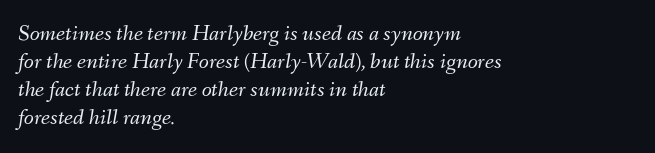
The image shows 23 px text type, italic (leaning right); set left-aligned, line spacing 1.22x, normal letter spacing, not underlined.
